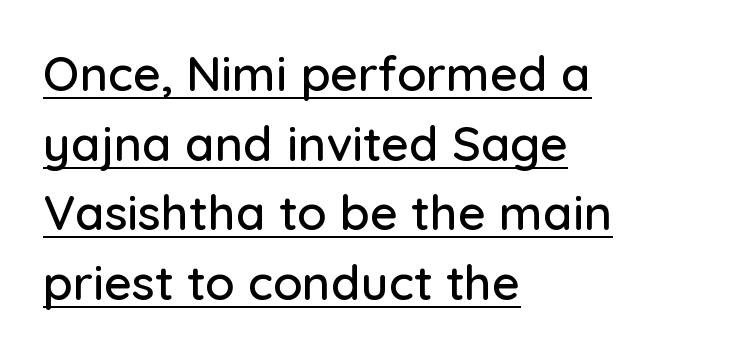
{"serif": "no", "italic": "no", "width": "normal", "stroke_contrast": "low", "x_height": "medium", "monospaced": "no", "underline": "yes", "align": "left", "line_spacing": "normal", "line_spacing_ratio": 1.45, "letter_spacing": "normal", "letter_spacing_em": 0.0, "glyph_px": 48}
